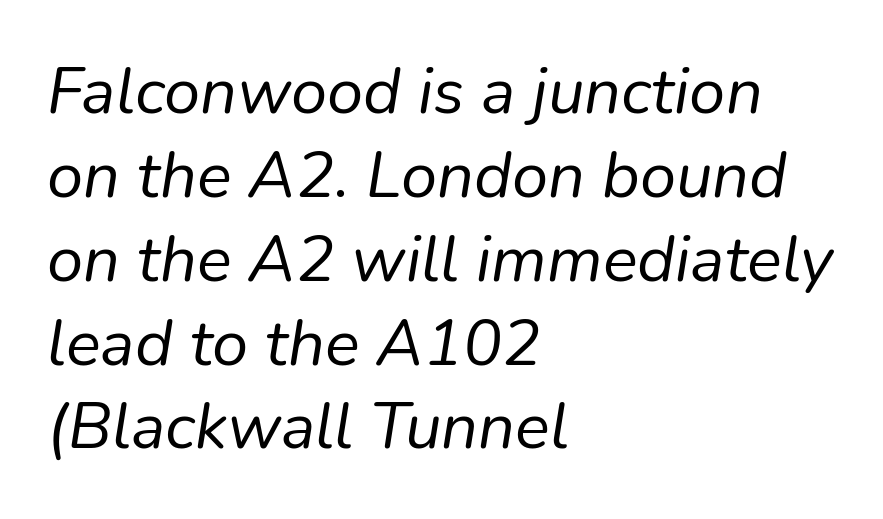
{"italic": "yes", "lean": "right", "slant_degrees": 9, "bold": "no", "weight": "regular", "width": "normal", "stroke_contrast": "low", "x_height": "medium", "monospaced": "no", "underline": "no", "align": "left", "line_spacing": "normal", "line_spacing_ratio": 1.29, "letter_spacing": "normal", "letter_spacing_em": 0.0, "glyph_px": 65}
